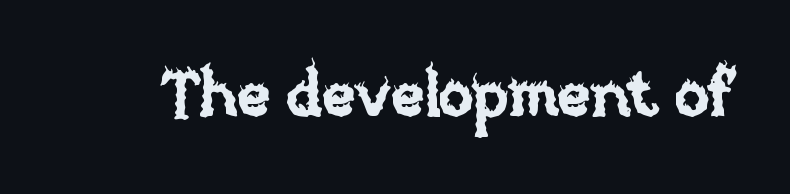
Q: Is the text italic (slanted)? A: No, it is upright.
Q: Is the text underlined? A: No.
Q: Is the spacing between letters normal or unusually wide? A: Normal.
Q: Width (condensed, normal, or wide)? A: Normal.
Q: Stroke contrast? A: Low.
Q: x-height? A: Large.
Q: Monospaced? A: No.
